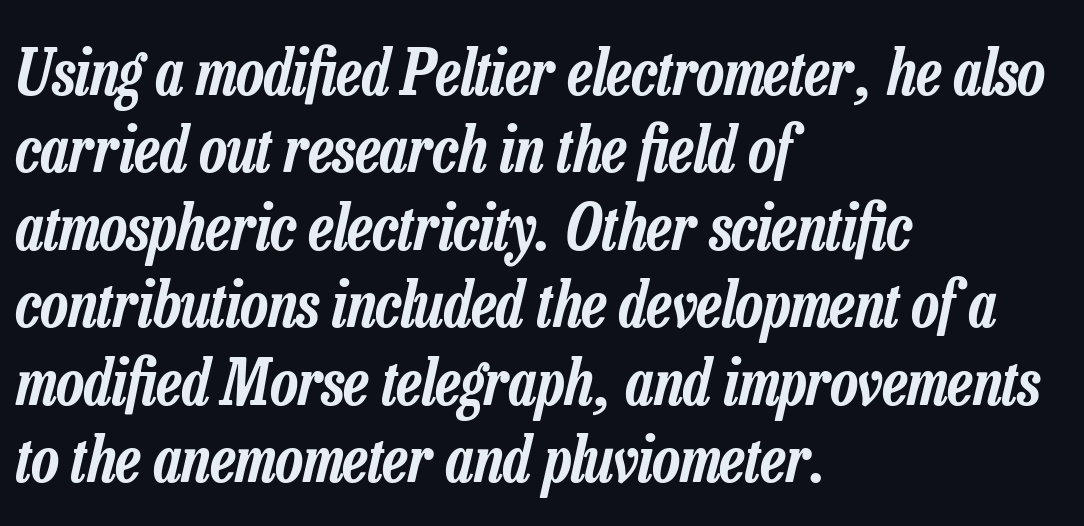
{"italic": "yes", "lean": "right", "slant_degrees": 13, "width": "condensed", "stroke_contrast": "low", "x_height": "medium", "monospaced": "no", "underline": "no", "align": "left", "line_spacing_ratio": 1.23, "letter_spacing": "normal", "letter_spacing_em": 0.0, "glyph_px": 63}
